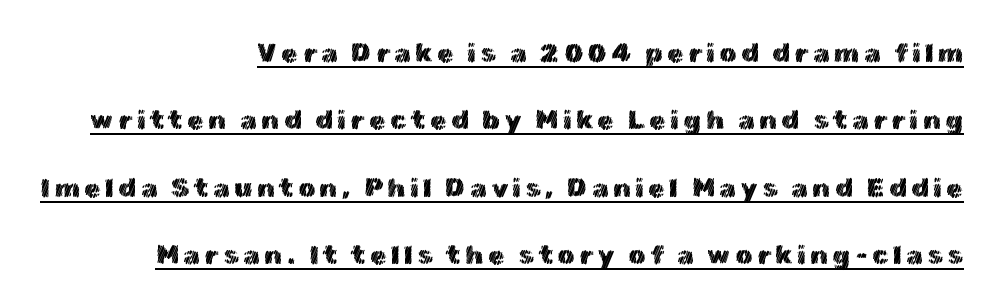
This sample carries an underscore along the baseline area. If you drew a line through each stem, it would be perfectly vertical. The space between consecutive lines is lavish. Horizontally, the lines are justified to the trailing edge only.
